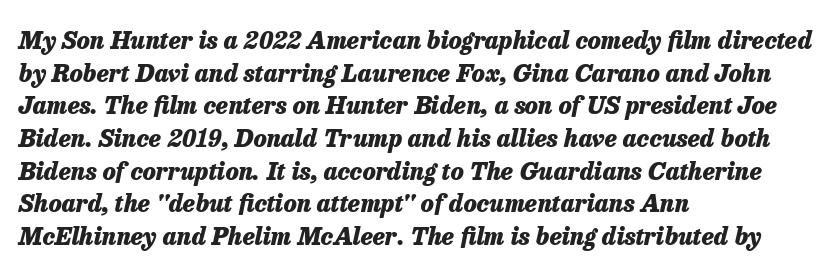
{"italic": "yes", "lean": "right", "slant_degrees": 13, "bold": "yes", "underline": "no", "align": "left", "line_spacing": "normal", "line_spacing_ratio": 1.36, "letter_spacing": "normal", "letter_spacing_em": 0.0, "glyph_px": 24}
